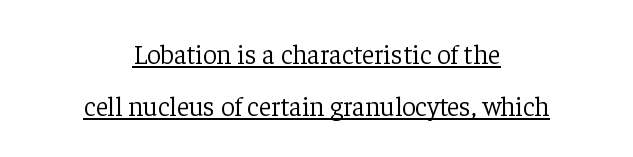
{"italic": "no", "bold": "no", "underline": "yes", "align": "center", "line_spacing": "loose", "line_spacing_ratio": 1.92, "letter_spacing": "normal", "letter_spacing_em": 0.0, "glyph_px": 27}
